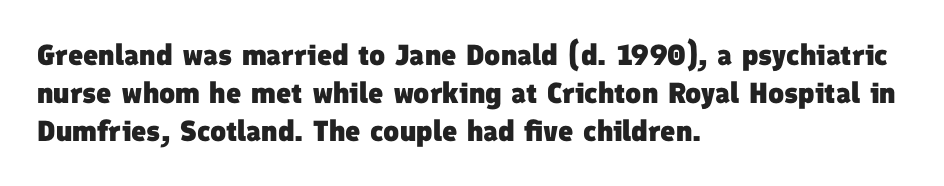
Q: Is the text bold? A: Yes.
Q: Is the typeface a serif or a sans-serif typeface? A: Sans-serif.
Q: Is the text underlined? A: No.
Q: How is the paragraph aligned? A: Left-aligned.
Q: Is the spacing between letters normal or unusually wide? A: Normal.
Q: Is the spacing between lines tight, normal or loose? A: Normal.
Q: Width (condensed, normal, or wide)? A: Normal.
Q: Stroke contrast? A: Low.
Q: x-height? A: Medium.
Q: Monospaced? A: No.
